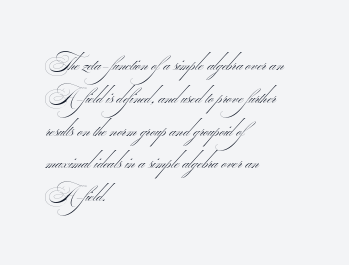
{"bold": "no", "underline": "no", "align": "left", "line_spacing": "normal", "line_spacing_ratio": 1.56, "letter_spacing": "normal", "letter_spacing_em": 0.0, "glyph_px": 21}
